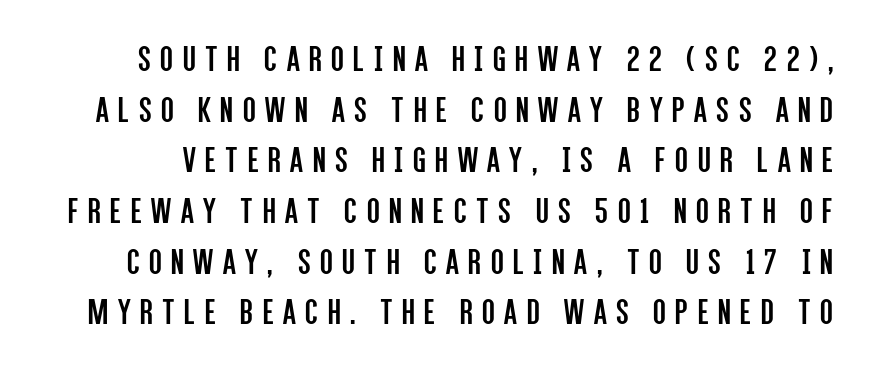
Q: Is the text bold? A: No.
Q: Is the text italic (slanted)? A: No, it is upright.
Q: Is the typeface a serif or a sans-serif typeface? A: Sans-serif.
Q: Is the text underlined? A: No.
Q: Is the spacing between letters normal or unusually wide? A: Unusually wide.
Q: Is the spacing between lines tight, normal or loose? A: Normal.
Q: Width (condensed, normal, or wide)? A: Condensed.
Q: Stroke contrast? A: Low.
Q: x-height? A: Large.
Q: Monospaced? A: No.
